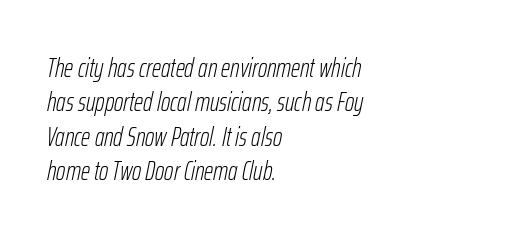
The image shows 26 px text type, italic (leaning right); set left-aligned, normal line spacing (1.32x), normal letter spacing, not underlined.
